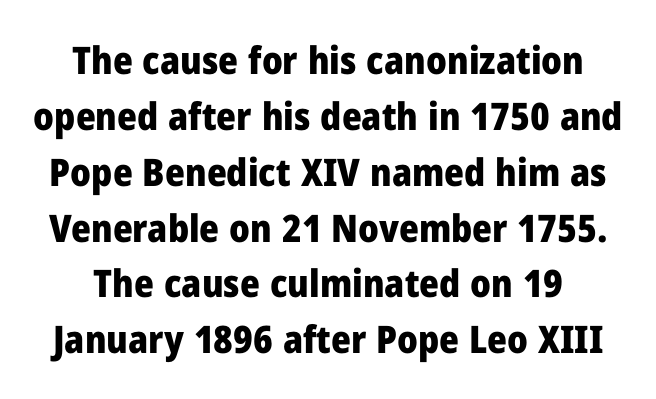
The image shows 38 px heavy sans-serif type, upright; set normal line spacing (1.47x), normal letter spacing, not underlined; low stroke contrast and a medium x-height.
